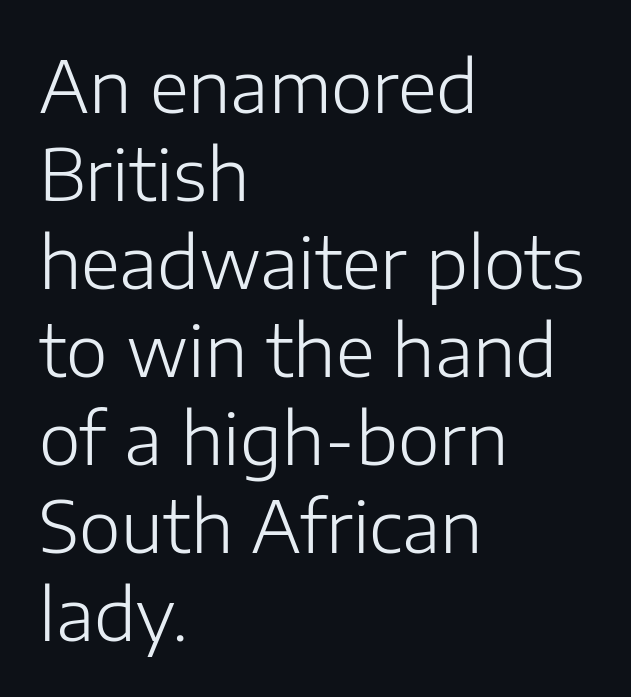
Is this a fixed-width face? No — the glyphs have proportional, varying widths. The typesetting does not lean heavy: it is not bold. Where is the straight margin? On the left. The rendering shows plain stroke endings on the letterforms — a sans-serif design. Spacing between characters is what you'd get straight out of the box. The font's upright variant was chosen for this text.
